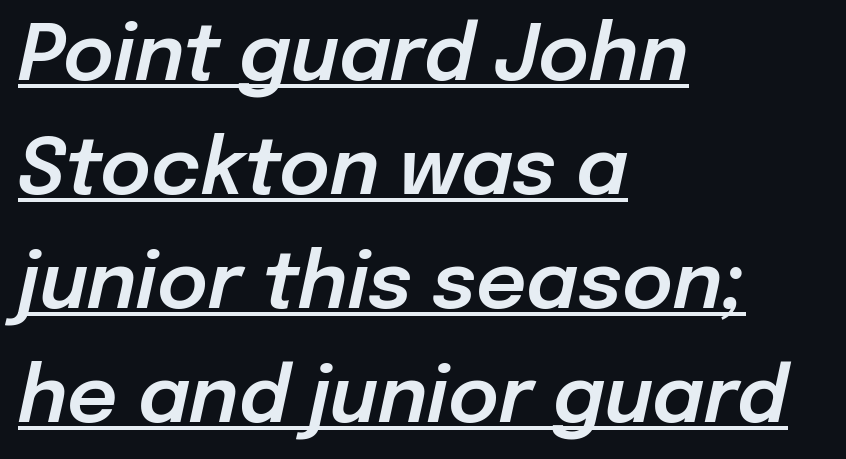
The text carries the slant typical of an italic or oblique font. Students, observe the line beneath the letters — that is underlining. Here the designer chose a conventional face with non-uniform glyph widths. Regular leading.
